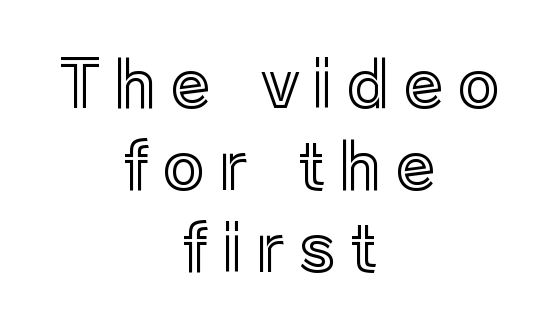
This is roman type, the default non-slanted kind. Line spacing here is normal. Descenders hang freely into open space. Every row of glyphs is offset so its center matches the block's center. Does extra space separate the letters? Yes, quite a lot of it. Note the varied advance widths — an 'i' is clearly narrower than an 'm'.
